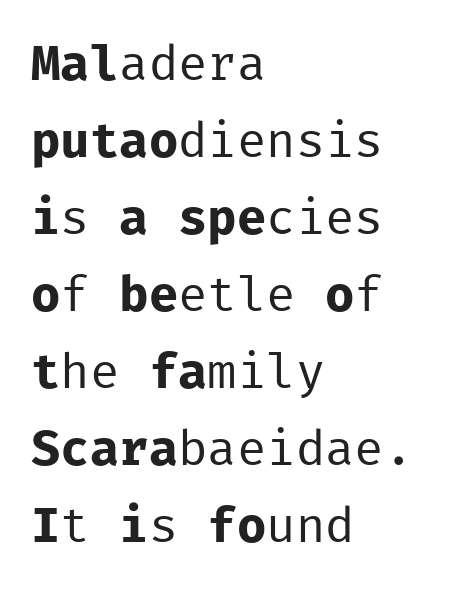
{"serif": "no", "italic": "no", "bold": "no", "weight": "regular", "width": "normal", "stroke_contrast": "low", "x_height": "medium", "monospaced": "yes", "underline": "no", "align": "left", "line_spacing": "normal", "line_spacing_ratio": 1.57, "letter_spacing": "normal", "letter_spacing_em": 0.0, "glyph_px": 49}
